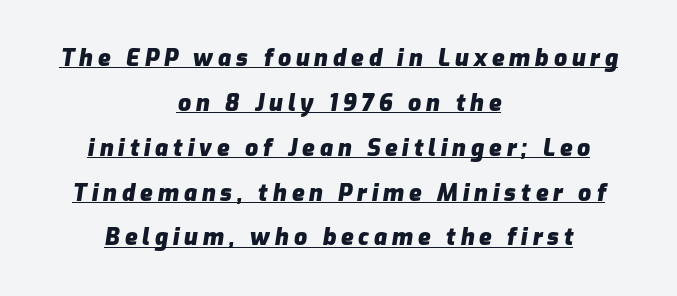
Q: Is the text bold? A: Yes.
Q: Is the text italic (slanted)? A: Yes, it leans right by about 9 degrees.
Q: Is the text underlined? A: Yes.
Q: How is the paragraph aligned? A: Centered.
Q: Is the spacing between letters normal or unusually wide? A: Unusually wide.
Q: Is the spacing between lines tight, normal or loose? A: Loose.
